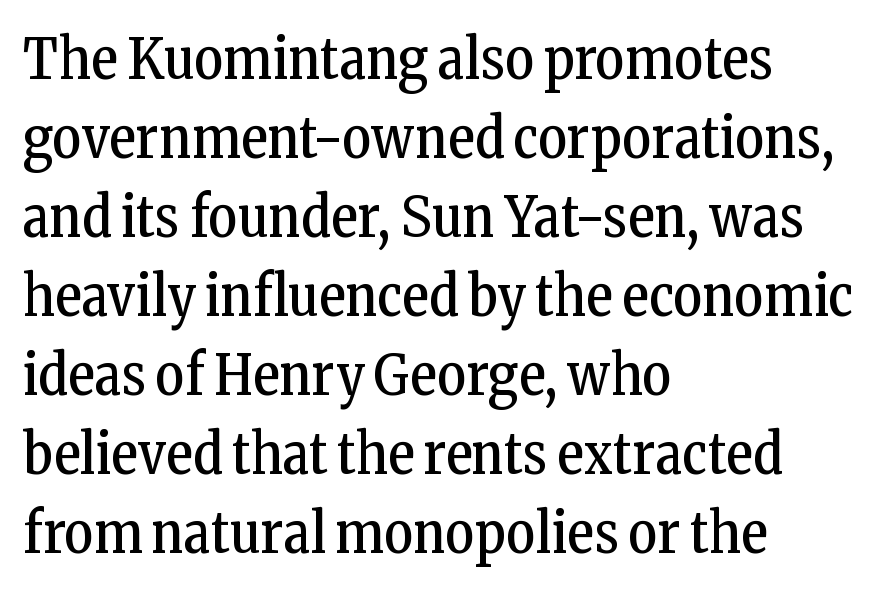
Has an underline been added? It has not. Is this a fixed-width face? No — the glyphs have proportional, varying widths. Characters follow at the spacing the type designer built in. A serif font was chosen for this passage.
